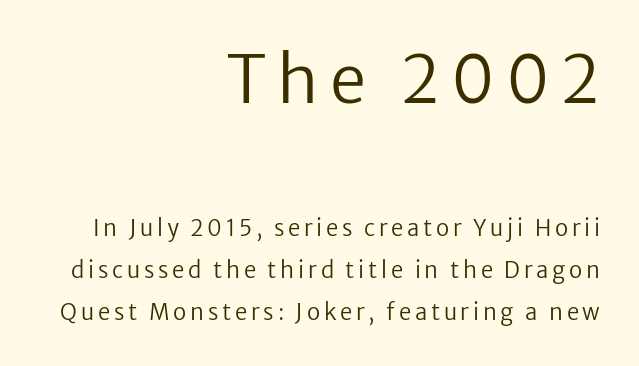
Q: Is the text bold? A: No.
Q: Is the text italic (slanted)? A: No, it is upright.
Q: Is the typeface a serif or a sans-serif typeface? A: Sans-serif.
Q: Is the text underlined? A: No.
Q: How is the paragraph aligned? A: Right-aligned.
Q: Is the spacing between lines tight, normal or loose? A: Loose.
Q: Which block of text is set in a larger size, the first (top) or the second (bottom)? A: The first (top) one.
Q: Width (condensed, normal, or wide)? A: Normal.
Q: Stroke contrast? A: Low.
Q: x-height? A: Medium.
Q: Monospaced? A: No.
